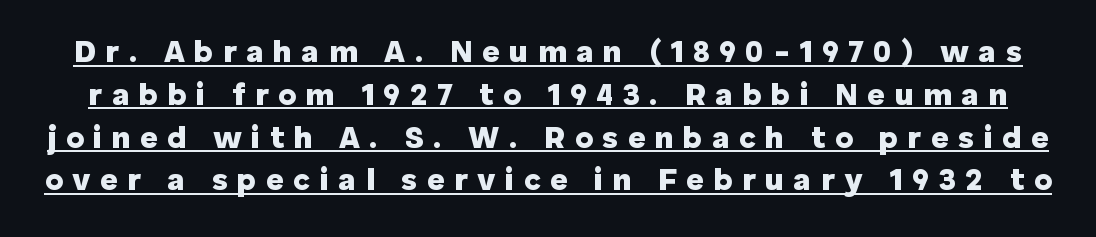
The image shows 31 px heavy sans-serif type, upright; set normal line spacing (1.38x), unusually wide letter spacing (+0.3 em), underlined; low stroke contrast and a medium x-height.
